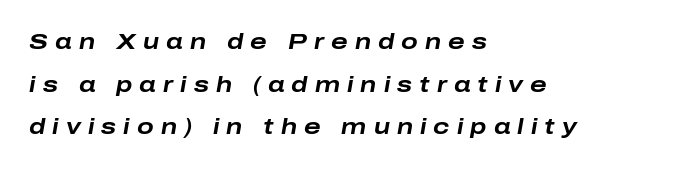
{"italic": "yes", "lean": "right", "slant_degrees": 10, "bold": "yes", "underline": "no", "align": "left", "line_spacing": "loose", "line_spacing_ratio": 1.94, "letter_spacing": "wide", "letter_spacing_em": 0.32, "glyph_px": 22}
